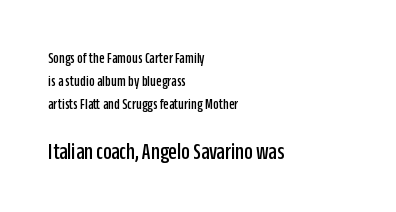
{"italic": "no", "underline": "no", "align": "left", "line_spacing": "normal", "line_spacing_ratio": 1.45, "letter_spacing": "normal", "letter_spacing_em": 0.0, "larger_block": "second", "size_ratio": 1.5, "glyph_px": 24}
